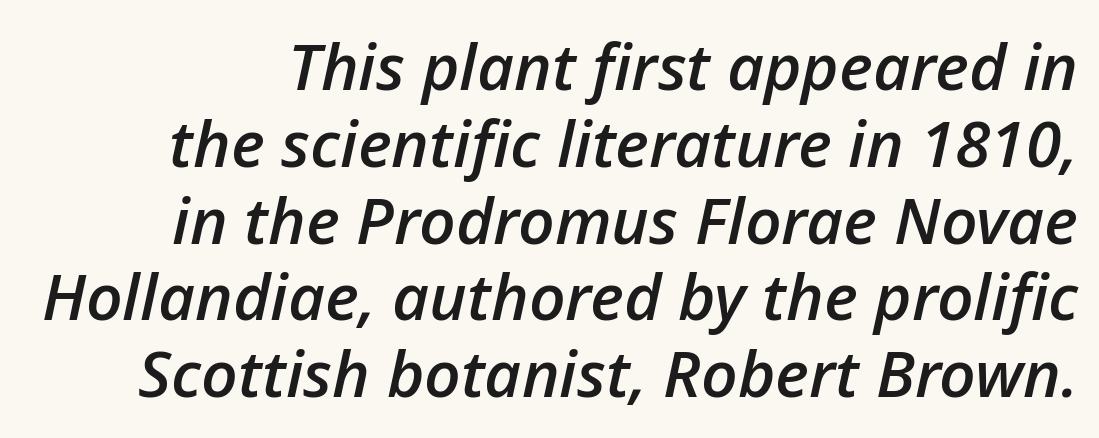
Lines of text with bare space underneath. Yep, that's italic — everything's leaning. Stems and bowls a touch heavier than normal — semibold. Varying glyph widths throughout — classic text-font behaviour. You could call the tracking neutral — neither tight nor loose.
